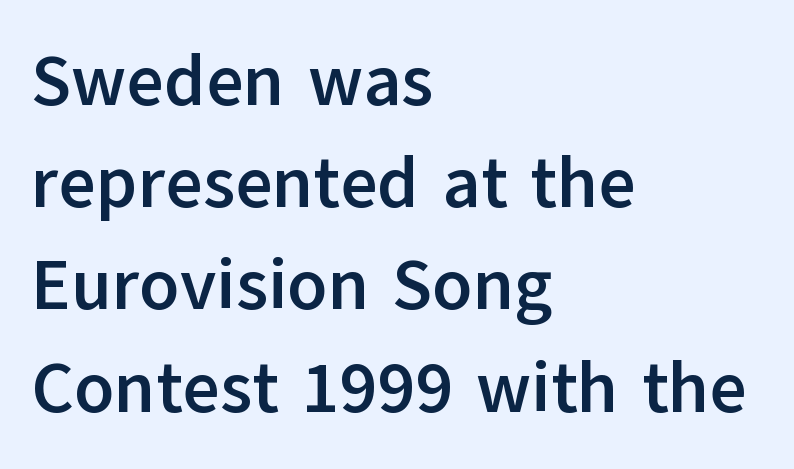
Line starts are locked; line ends wander. The font is running at its bold setting. The block of text has a typical density, with ordinary space between rows. Italic: no, the glyphs are upright roman. Check the space under the baseline: it is left empty.
